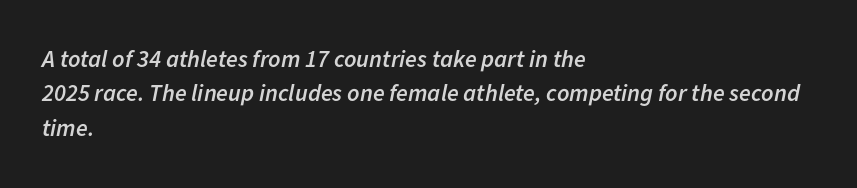
The image shows 24 px text type, italic (leaning right); set left-aligned, normal line spacing (1.43x), normal letter spacing, not underlined.
